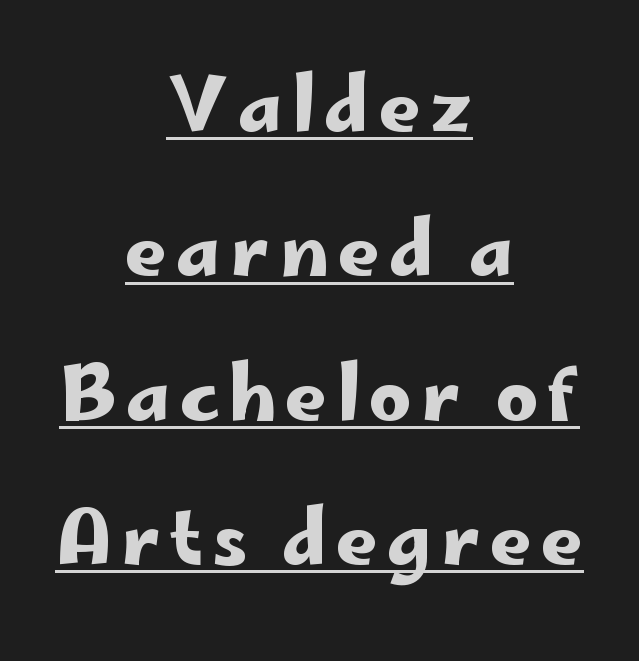
The rendering positions every line midway between the sides. Proportional: the letters do not fall into vertical columns. Line spacing here is loose. The passage shown is underscored from start to finish. The designer went with a sans here, leaving each stem footless. The specimen reads as upright at a glance.
